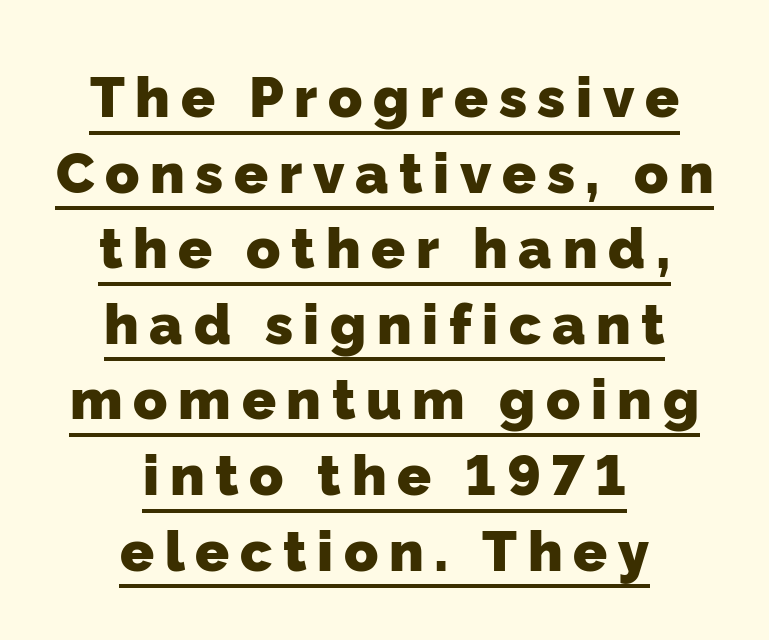
The image shows 56 px heavy sans-serif type; set centered, normal line spacing (1.35x), underlined; low stroke contrast and a medium x-height.
